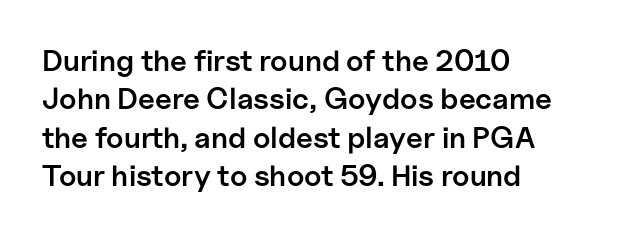
{"serif": "no", "italic": "no", "bold": "semi", "weight": "semibold", "width": "normal", "stroke_contrast": "low", "x_height": "medium", "monospaced": "no", "underline": "no", "align": "left", "line_spacing": "normal", "line_spacing_ratio": 1.28, "letter_spacing": "normal", "letter_spacing_em": 0.0, "glyph_px": 30}
